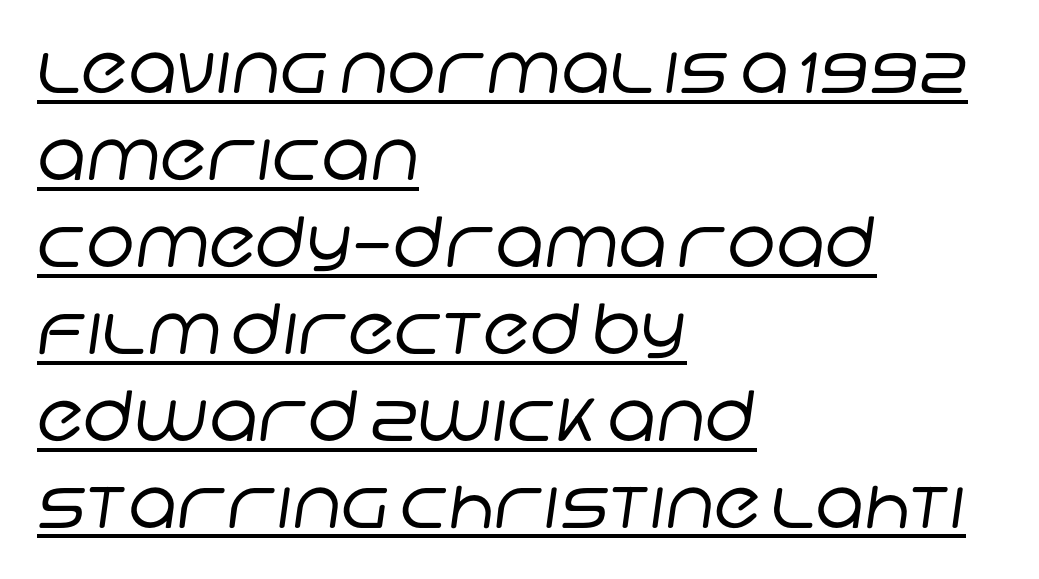
These lines are composed in type without serifs. Glance below the letters and you will spot a drawn line. The rendering uses natural spacing where letterforms have individual widths. The passage shown stacks its lines at a standard gap. Characters follow at the spacing the type designer built in. The typesetter chose a ragged-right arrangement here.
